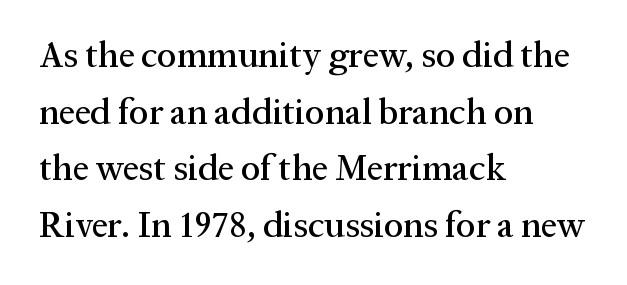
Q: Is the text italic (slanted)? A: No, it is upright.
Q: Is the typeface a serif or a sans-serif typeface? A: Serif.
Q: Is the text underlined? A: No.
Q: How is the paragraph aligned? A: Left-aligned.
Q: Is the spacing between letters normal or unusually wide? A: Normal.
Q: Is the spacing between lines tight, normal or loose? A: Normal.
Q: Width (condensed, normal, or wide)? A: Normal.
Q: Stroke contrast? A: Medium.
Q: x-height? A: Medium.
Q: Monospaced? A: No.
